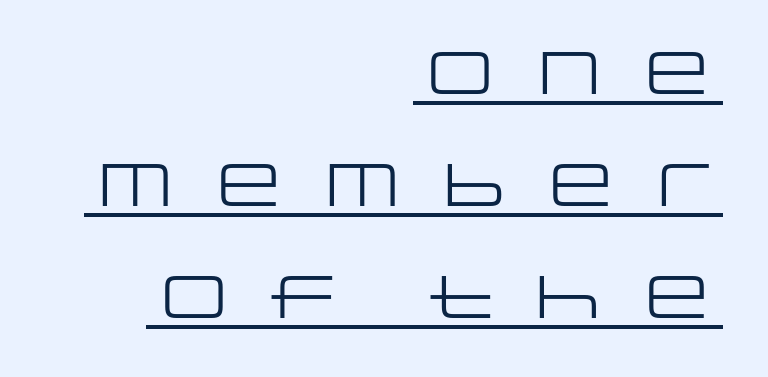
Stems and bowls with no extra thickness — not bold. To sum up the face: it is a sans, with no serifs. The passage shown has open, widely tracked lettering throughout. The axis of the letterforms is exactly vertical. The typesetter has applied underlining to the passage shown. Alignment: flush right.
